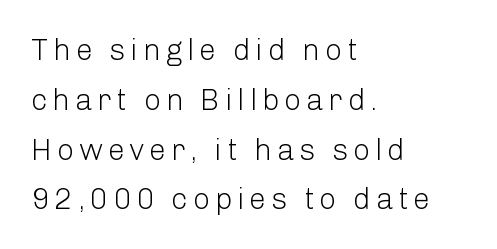
The image shows 30 px light sans-serif type, upright; set left-aligned, normal line spacing (1.66x), not underlined; low stroke contrast and a medium x-height.
